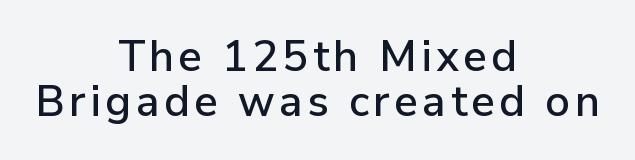
The passage shown stacks its lines with hardly any gap. Notice how the passage keeps no hard edge, just a central spine. Unlike italic type, these characters show no tilt at all. These lines are composed in type without serifs. The letters advance in unequal steps, a hallmark of proportional type.
